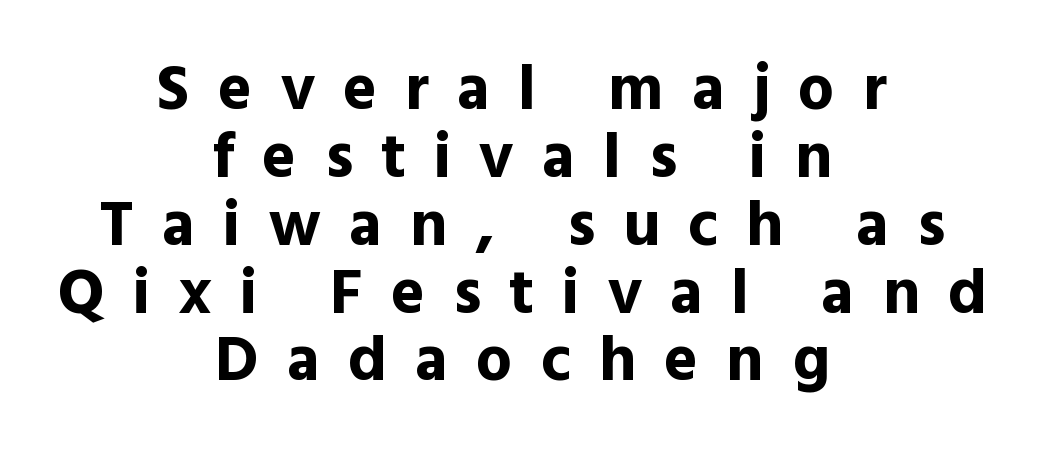
{"serif": "no", "italic": "no", "bold": "yes", "weight": "bold", "width": "normal", "x_height": "medium", "monospaced": "no", "underline": "no", "align": "center", "line_spacing": "tight", "line_spacing_ratio": 1.06, "letter_spacing": "wide", "letter_spacing_em": 0.44, "glyph_px": 64}
